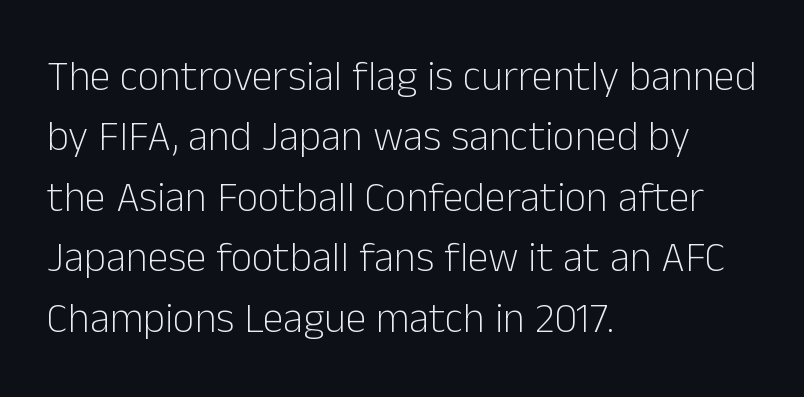
The image shows 42 px light sans-serif type, upright; set left-aligned, normal line spacing (1.44x), normal letter spacing, not underlined; low stroke contrast and a medium x-height.
